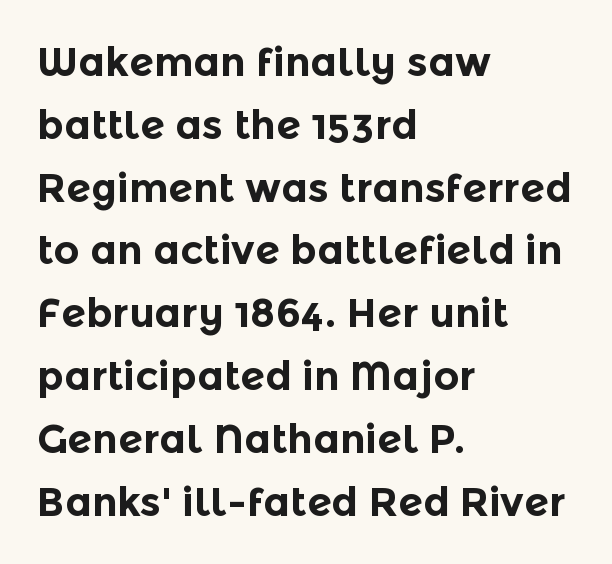
Q: Is the text bold? A: Yes.
Q: Is the text italic (slanted)? A: No, it is upright.
Q: Is the typeface a serif or a sans-serif typeface? A: Sans-serif.
Q: Is the text underlined? A: No.
Q: How is the paragraph aligned? A: Left-aligned.
Q: Is the spacing between letters normal or unusually wide? A: Normal.
Q: Is the spacing between lines tight, normal or loose? A: Normal.
Q: Width (condensed, normal, or wide)? A: Normal.
Q: x-height? A: Medium.
Q: Monospaced? A: No.
